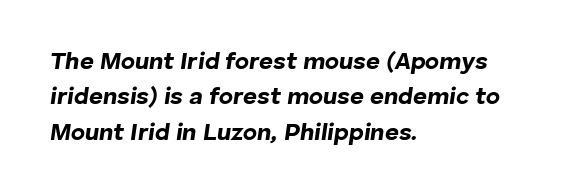
The line-height multiplier appears to be the usual default. This rendering features lettering with no underline. A full-strength bold gives these letters their thick strokes. Words appear dense and cohesive because spacing is normal. In CSS terms this would be text-align: left.
